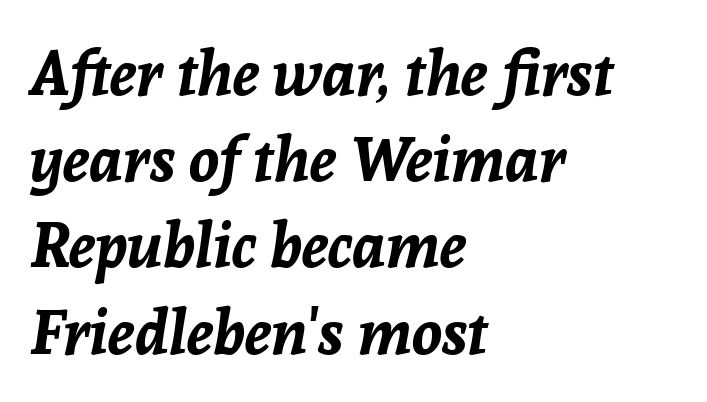
The image shows 62 px bold type, italic (leaning right); set left-aligned, normal line spacing (1.39x), normal letter spacing, not underlined; low stroke contrast and a medium x-height.
